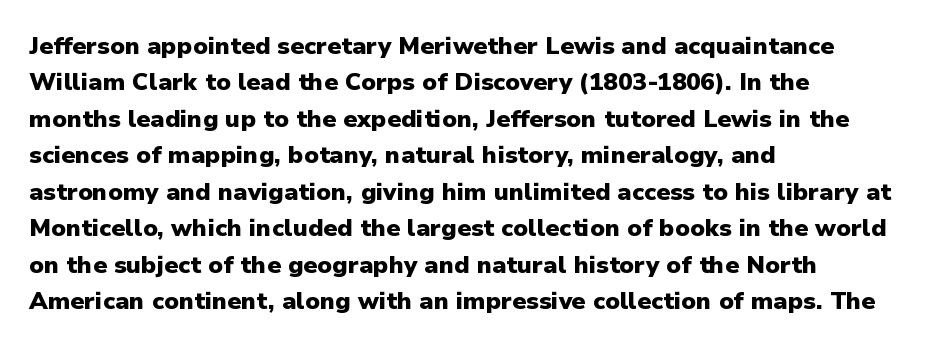
{"italic": "no", "bold": "yes", "underline": "no", "align": "left", "line_spacing": "normal", "line_spacing_ratio": 1.52, "letter_spacing": "normal", "letter_spacing_em": 0.0, "glyph_px": 24}
